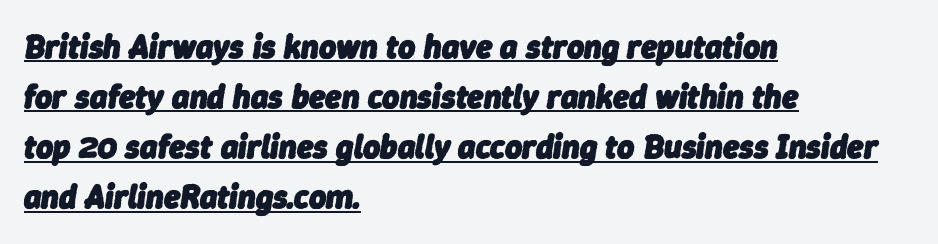
One glance says typical: line gaps are just what's usual. Character widths vary here, with narrow letters taking less room than wide ones. Layout note: lines flush left. A continuous stroke trails under the words, as in a hyperlink.
